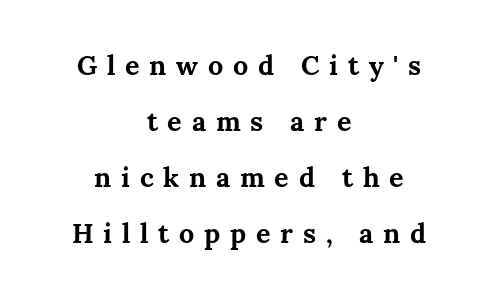
Q: Is the text bold? A: Yes.
Q: Is the text italic (slanted)? A: No, it is upright.
Q: Is the text underlined? A: No.
Q: How is the paragraph aligned? A: Centered.
Q: Is the spacing between letters normal or unusually wide? A: Unusually wide.
Q: Is the spacing between lines tight, normal or loose? A: Loose.
